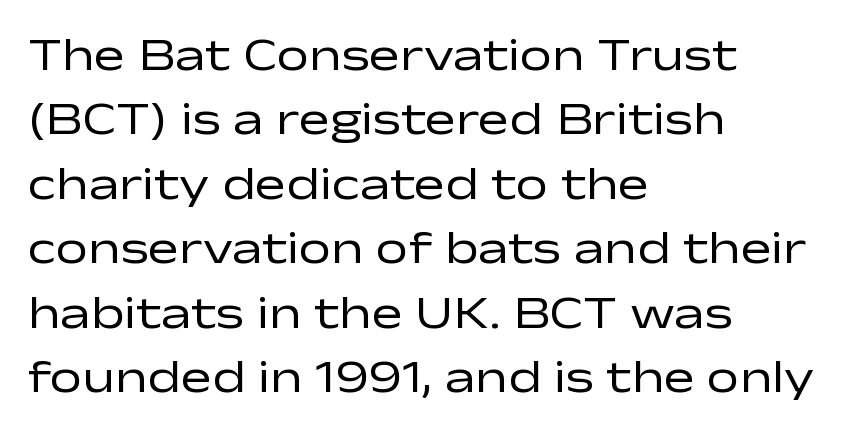
The image shows 46 px regular-weight, wide sans-serif type, upright; set left-aligned, normal line spacing (1.4x), normal letter spacing, not underlined; low stroke contrast and a medium x-height.
